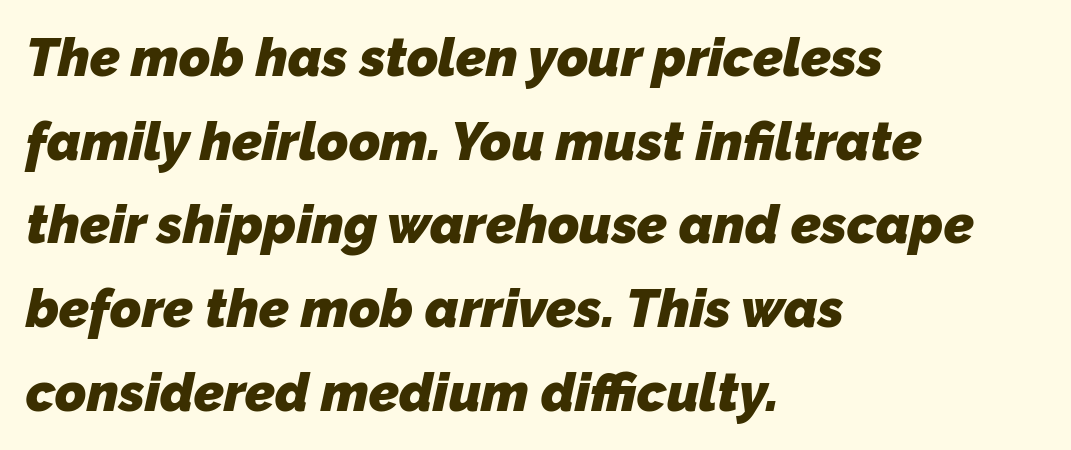
This sample has the flowing, uneven cadence of proportional lettering. Every row of glyphs begins at an identical x-position on the left. Font category for this specimen: sans-serif. In terms of leading, this rendering sits right in the middle. Anything drawn beneath the words? Only blank space.
